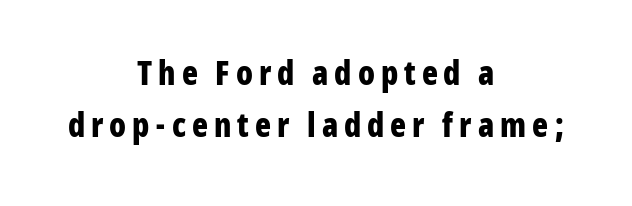
The image shows 33 px bold, condensed sans-serif type, upright; set centered, normal line spacing (1.57x), not underlined; low stroke contrast and a medium x-height.
